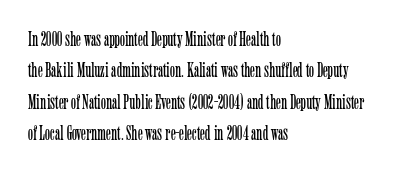
{"italic": "no", "bold": "no", "underline": "no", "align": "left", "line_spacing": "normal", "line_spacing_ratio": 1.49, "letter_spacing": "normal", "letter_spacing_em": 0.0, "glyph_px": 21}
